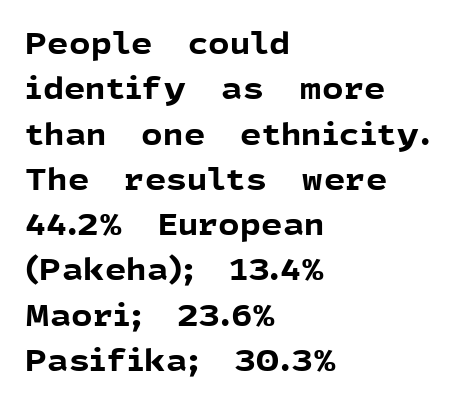
Q: Is the text bold? A: Yes.
Q: Is the text italic (slanted)? A: No, it is upright.
Q: Is the typeface a serif or a sans-serif typeface? A: Sans-serif.
Q: Is the text underlined? A: No.
Q: How is the paragraph aligned? A: Left-aligned.
Q: Is the spacing between letters normal or unusually wide? A: Normal.
Q: Is the spacing between lines tight, normal or loose? A: Normal.
Q: Width (condensed, normal, or wide)? A: Normal.
Q: x-height? A: Medium.
Q: Monospaced? A: No.
